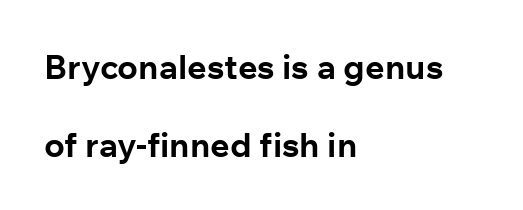
{"serif": "no", "italic": "no", "bold": "yes", "weight": "bold", "width": "normal", "stroke_contrast": "low", "x_height": "medium", "monospaced": "no", "underline": "no", "align": "left", "line_spacing": "loose", "line_spacing_ratio": 2.28, "letter_spacing": "normal", "letter_spacing_em": 0.0, "glyph_px": 34}
